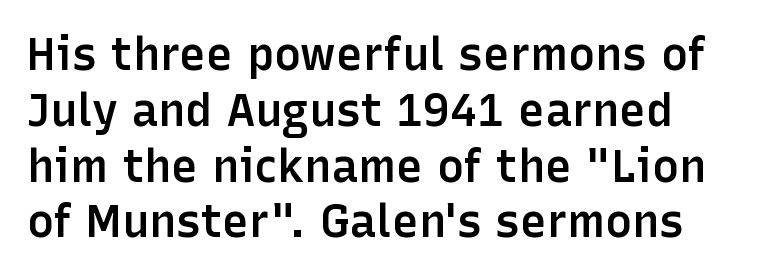
{"serif": "no", "italic": "no", "bold": "semi", "weight": "semibold", "width": "normal", "stroke_contrast": "low", "x_height": "medium", "monospaced": "no", "underline": "no", "line_spacing_ratio": 1.24, "letter_spacing": "normal", "letter_spacing_em": 0.0, "glyph_px": 45}
